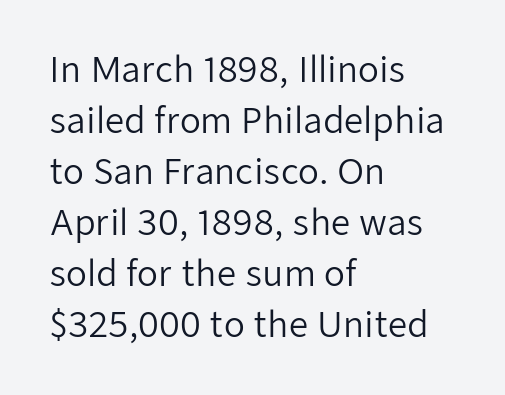
Grotesque or geometric, the face here clearly has no serifs. This is the regular roman posture of the typeface. The face used here is proportionally spaced, like ordinary book or web type. Inter-character spacing is left at the font's built-in metrics. Underlining? Definitely not there.
